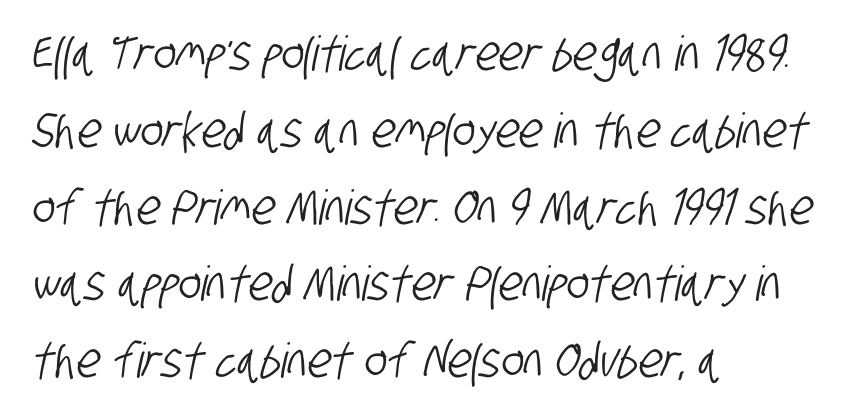
The image shows 48 px condensed sans-serif type; set left-aligned, normal line spacing (1.6x), normal letter spacing, not underlined; low stroke contrast and a large x-height.
